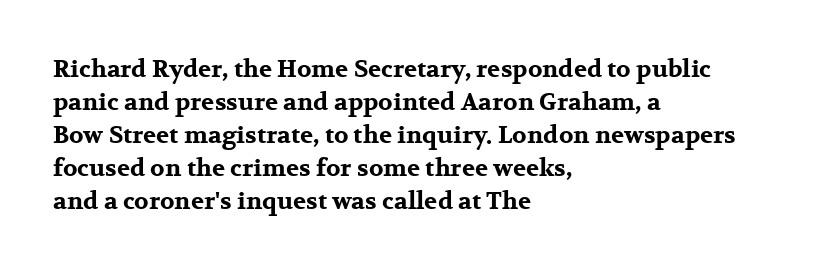
These lines keep a tight, regular rhythm from letter to letter. Heavy-handed strokes throughout: this text is bold. A normal amount of white space separates one row of letters from the next. The font's upright variant was chosen for this text. The string is rendered with underlining switched off. Which margin do the lines hug? The left one — the right edge is uneven.
